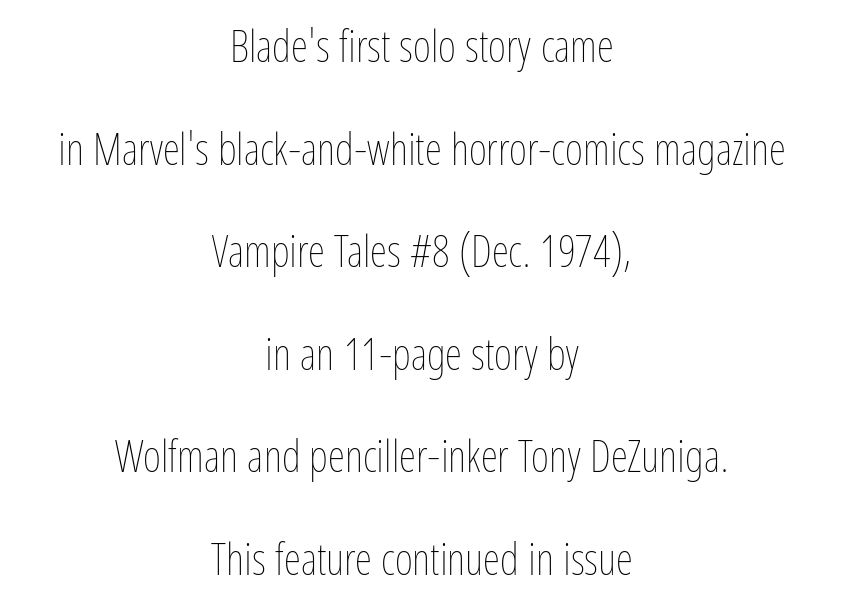
{"italic": "no", "bold": "no", "weight": "thin", "width": "condensed", "stroke_contrast": "low", "x_height": "medium", "monospaced": "no", "underline": "no", "align": "center", "line_spacing": "loose", "line_spacing_ratio": 2.33, "letter_spacing": "normal", "letter_spacing_em": 0.0, "glyph_px": 44}
